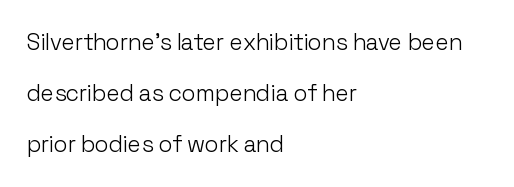
The image shows 23 px text type, upright; set left-aligned, loose line spacing (2.22x), normal letter spacing, not underlined.
